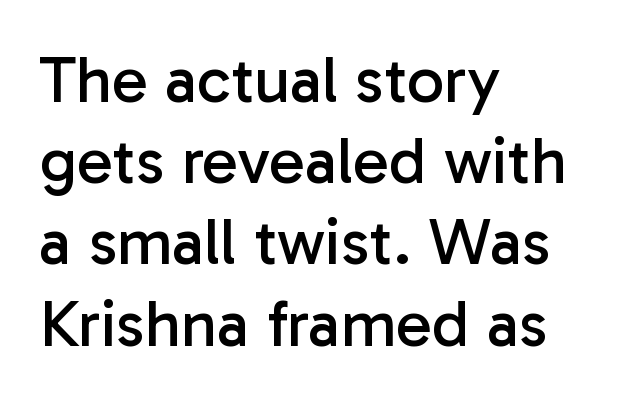
{"serif": "no", "italic": "no", "bold": "no", "weight": "regular", "width": "normal", "stroke_contrast": "low", "x_height": "medium", "monospaced": "no", "underline": "no", "align": "left", "line_spacing_ratio": 1.23, "letter_spacing": "normal", "letter_spacing_em": 0.0, "glyph_px": 66}
